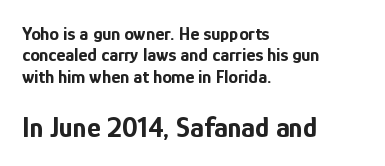
Serif or sans? Sans — the stroke terminals are bare. A typesetter would call this proportional, since set widths differ per character. The lettering stays uniformly vertical, giving the passage a roman look. Underlining? Definitely not there. The horizontal fit of the characters is conventional and even. The ragged edge is on the right, which tells us the setting is flush left.
